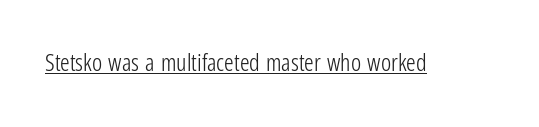
Underlined type. When letters stand straight like this, we call the style roman or upright. The line texture is even and compact thanks to regular tracking. The strokes carry an ordinary text weight at most.
